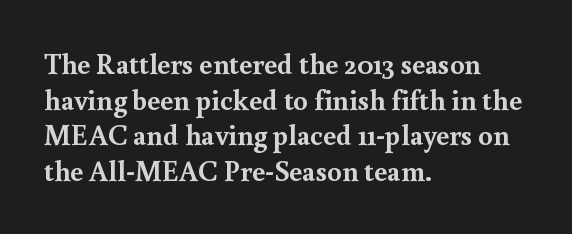
{"serif": "yes", "italic": "no", "bold": "yes", "weight": "semibold", "width": "normal", "x_height": "small", "monospaced": "no", "underline": "no", "align": "left", "line_spacing_ratio": 1.23, "letter_spacing": "normal", "letter_spacing_em": 0.0, "glyph_px": 29}
